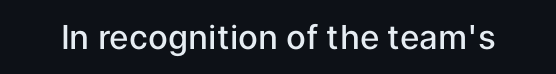
{"serif": "no", "italic": "no", "bold": "semi", "weight": "semibold", "width": "normal", "stroke_contrast": "low", "x_height": "medium", "monospaced": "no", "underline": "no", "letter_spacing": "normal", "letter_spacing_em": 0.0, "glyph_px": 33}
